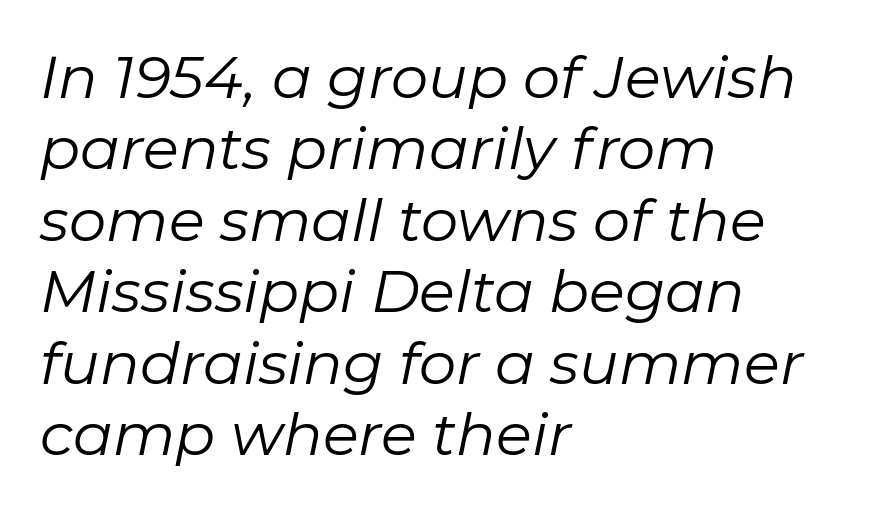
The image shows 59 px regular-weight type, italic (leaning right); set left-aligned, line spacing 1.21x, normal letter spacing, not underlined; low stroke contrast and a medium x-height.
